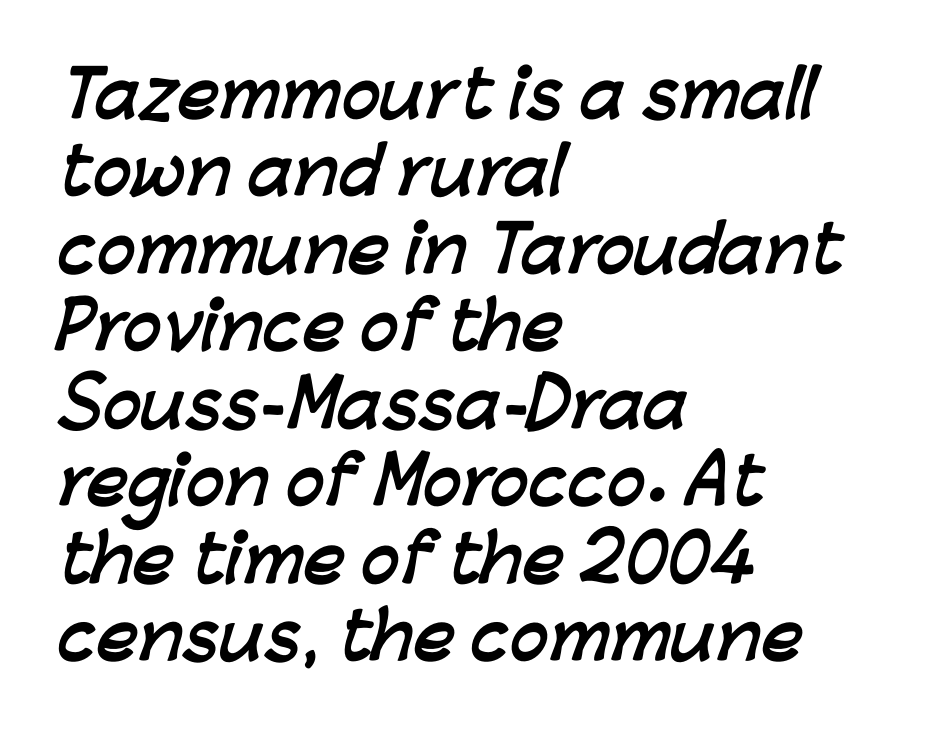
Typographic density is high because the face is bold. Has an underline been added? It has not. Serif or sans? Sans — the stroke terminals are bare. Think of a printed novel: that variable character pitch is what you see here. The passage is arranged the way most books set body copy — flush left.
